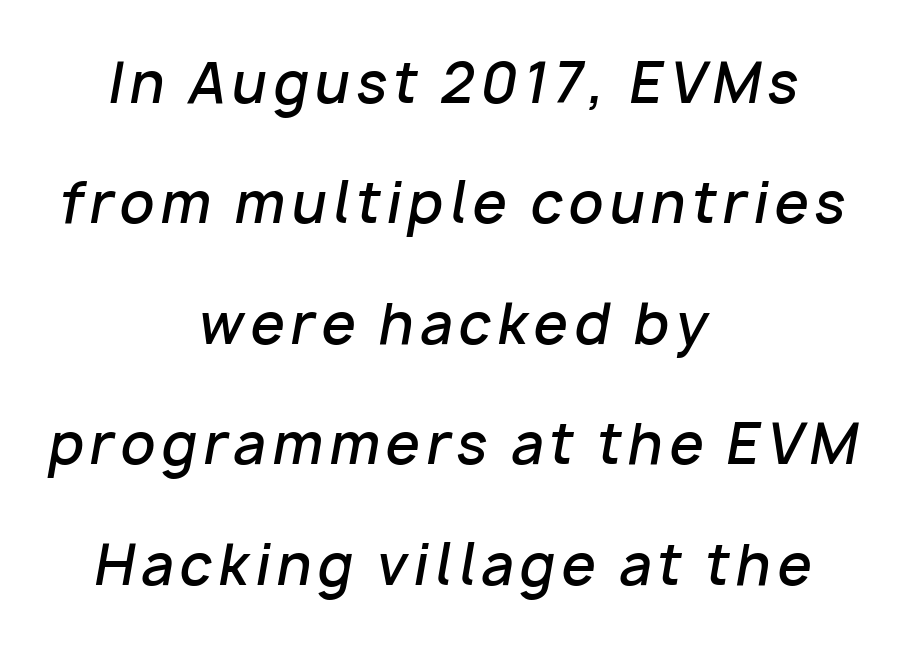
{"italic": "yes", "lean": "right", "slant_degrees": 10, "bold": "semi", "weight": "semibold", "width": "normal", "stroke_contrast": "low", "x_height": "medium", "monospaced": "no", "underline": "no", "align": "center", "line_spacing": "loose", "line_spacing_ratio": 2.19, "glyph_px": 55}
